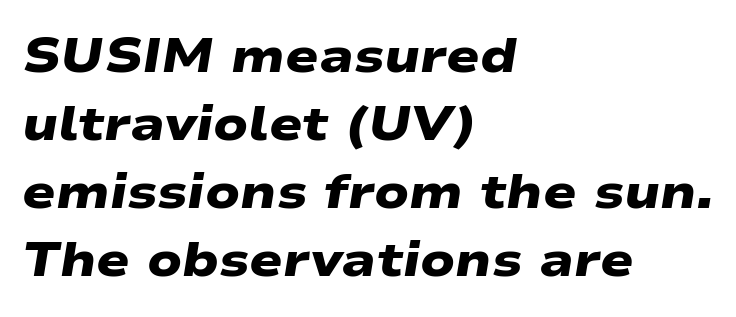
The image shows 49 px heavy, wide sans-serif type; set left-aligned, normal line spacing (1.39x), normal letter spacing, not underlined; low stroke contrast and a medium x-height.
